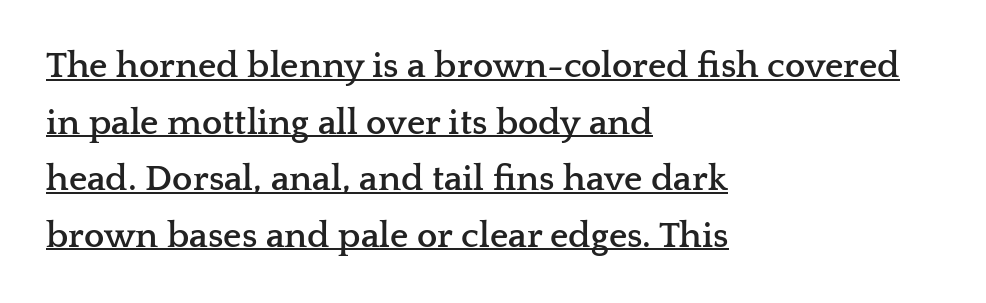
Looks like regular typesetting: each glyph gets only the width it needs. Each line starts at the same left margin while the right side varies. There is no visible air inserted between adjacent glyphs. Is there any slant? The stems are plumb.
